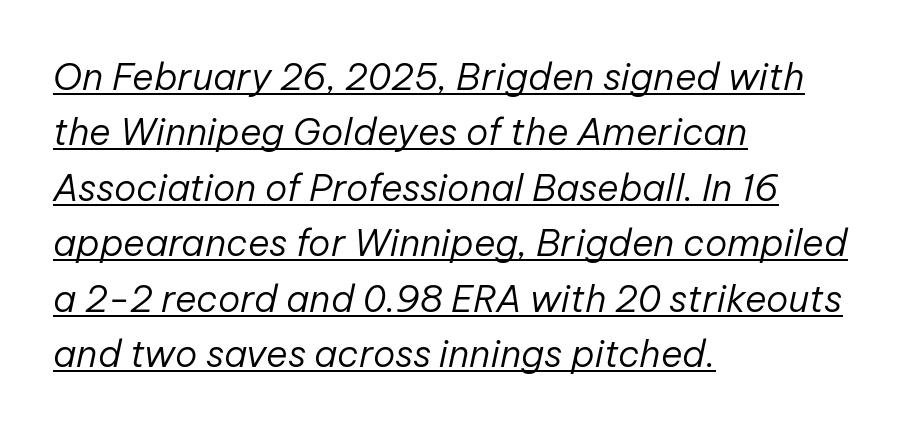
These lines are set flush left with a ragged right edge. The string is rendered with underlining switched on. These lines are rendered in a variable-pitch font. Vertical stems look standard width or narrower in stroke.
